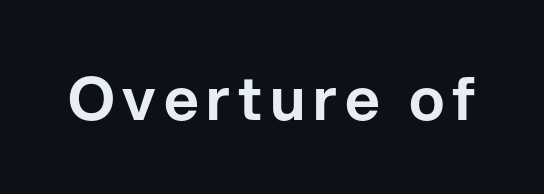
Underline: absent. This sample has the flowing, uneven cadence of proportional lettering. Posture: vertical. Observe the absence of serifs on each vertical stroke in this sample.
